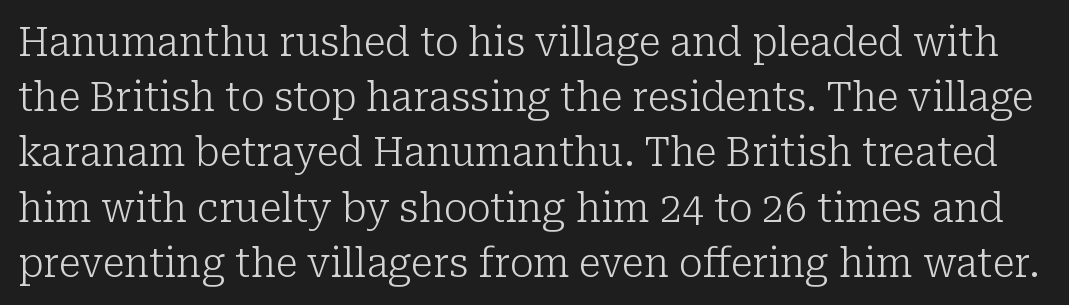
{"serif": "yes", "italic": "no", "bold": "no", "weight": "light", "width": "normal", "stroke_contrast": "low", "x_height": "medium", "monospaced": "no", "underline": "no", "line_spacing": "normal", "line_spacing_ratio": 1.38, "letter_spacing": "normal", "letter_spacing_em": 0.0, "glyph_px": 40}
